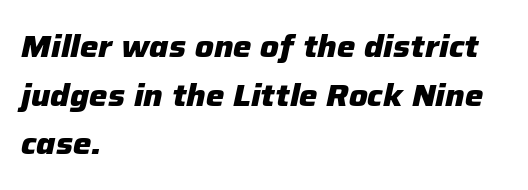
{"italic": "yes", "lean": "right", "slant_degrees": 12, "bold": "yes", "weight": "heavy", "width": "normal", "stroke_contrast": "low", "x_height": "medium", "monospaced": "no", "underline": "no", "align": "left", "line_spacing": "normal", "line_spacing_ratio": 1.57, "letter_spacing": "normal", "letter_spacing_em": 0.0, "glyph_px": 31}
